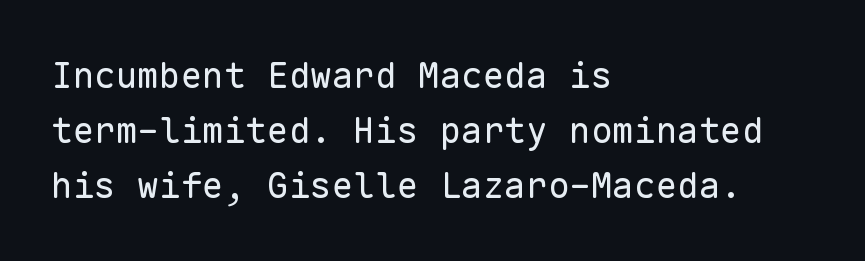
The image shows 36 px regular-weight sans-serif type, upright, monospaced; set left-aligned, normal line spacing (1.53x), normal letter spacing, not underlined; low stroke contrast and a medium x-height.
